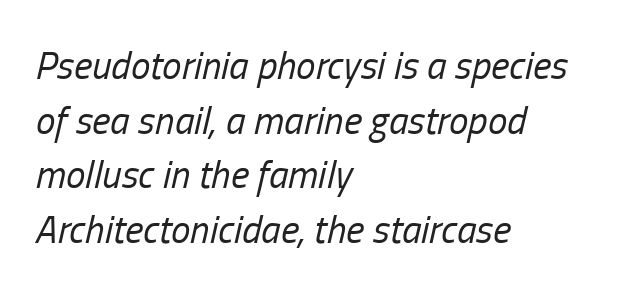
Q: Is the text bold? A: No.
Q: Is the text italic (slanted)? A: Yes, it leans right by about 13 degrees.
Q: Is the text underlined? A: No.
Q: How is the paragraph aligned? A: Left-aligned.
Q: Is the spacing between letters normal or unusually wide? A: Normal.
Q: Is the spacing between lines tight, normal or loose? A: Normal.
Q: Width (condensed, normal, or wide)? A: Condensed.
Q: Stroke contrast? A: Low.
Q: x-height? A: Medium.
Q: Monospaced? A: No.
